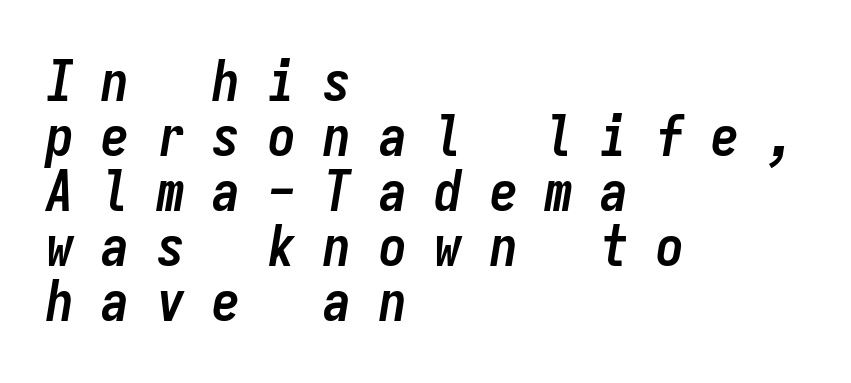
{"italic": "yes", "lean": "right", "slant_degrees": 9, "bold": "yes", "weight": "semibold", "width": "condensed", "stroke_contrast": "low", "x_height": "medium", "monospaced": "yes", "underline": "no", "align": "left", "line_spacing": "tight", "line_spacing_ratio": 0.98, "letter_spacing": "wide", "letter_spacing_em": 0.49, "glyph_px": 56}
